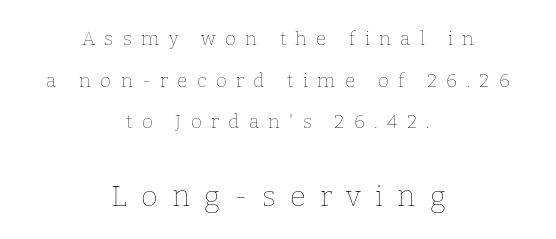
{"italic": "no", "bold": "no", "weight": "thin", "width": "normal", "stroke_contrast": "low", "x_height": "medium", "monospaced": "no", "underline": "no", "align": "center", "line_spacing": "loose", "line_spacing_ratio": 2.19, "letter_spacing": "wide", "letter_spacing_em": 0.49, "larger_block": "second", "size_ratio": 1.53, "glyph_px": 29}
